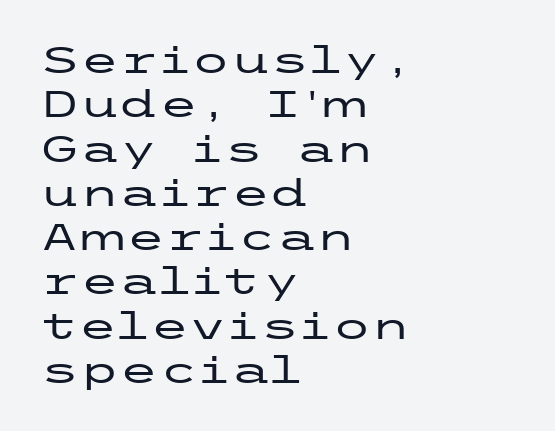
Q: Is the text italic (slanted)? A: No, it is upright.
Q: Is the typeface a serif or a sans-serif typeface? A: Sans-serif.
Q: Is the text underlined? A: No.
Q: How is the paragraph aligned? A: Left-aligned.
Q: Is the spacing between letters normal or unusually wide? A: Normal.
Q: Width (condensed, normal, or wide)? A: Wide.
Q: Stroke contrast? A: Low.
Q: x-height? A: Medium.
